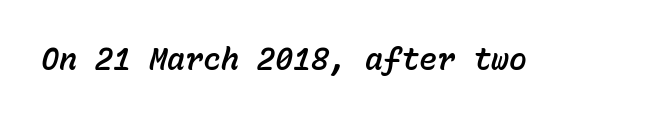
Q: Is the text italic (slanted)? A: Yes, it leans right by about 15 degrees.
Q: Is the text underlined? A: No.
Q: Is the spacing between letters normal or unusually wide? A: Normal.
Q: Width (condensed, normal, or wide)? A: Normal.
Q: Stroke contrast? A: Low.
Q: x-height? A: Medium.
Q: Monospaced? A: Yes.
